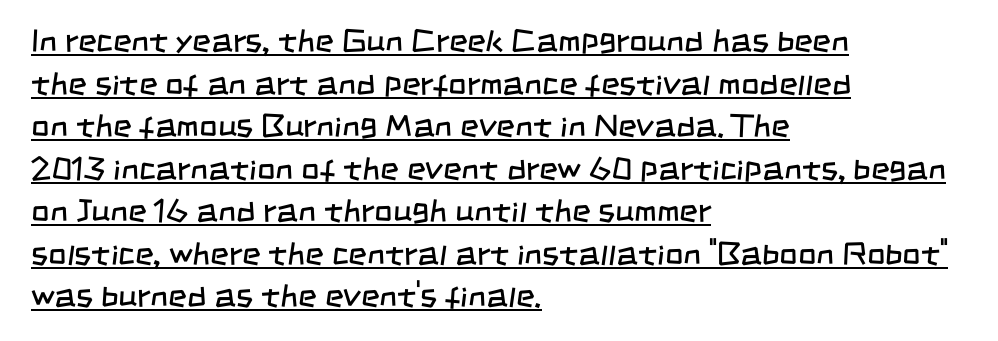
{"serif": "no", "bold": "no", "weight": "regular", "width": "condensed", "stroke_contrast": "low", "x_height": "large", "monospaced": "no", "underline": "yes", "align": "left", "line_spacing": "normal", "line_spacing_ratio": 1.33, "letter_spacing": "normal", "letter_spacing_em": 0.0, "glyph_px": 32}
